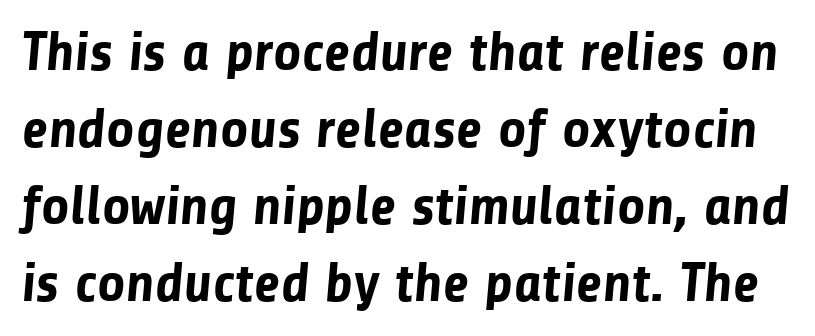
{"serif": "no", "bold": "yes", "weight": "bold", "width": "normal", "stroke_contrast": "low", "x_height": "medium", "monospaced": "no", "underline": "no", "line_spacing": "normal", "line_spacing_ratio": 1.4, "letter_spacing": "normal", "letter_spacing_em": 0.0, "glyph_px": 55}
